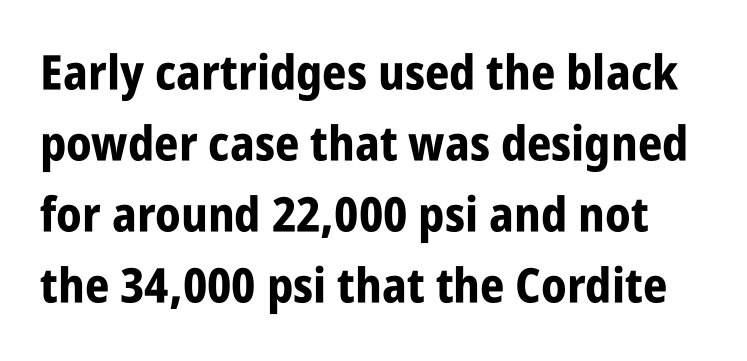
The strip under each line holds only bare page. Are there feet on the stems? There aren't — it's a sans. Tracking here is standard; glyphs follow each other at the usual distance. Here the designer chose a conventional face with non-uniform glyph widths. Notice how descenders clear the ascenders below comfortably — that's standard leading.
